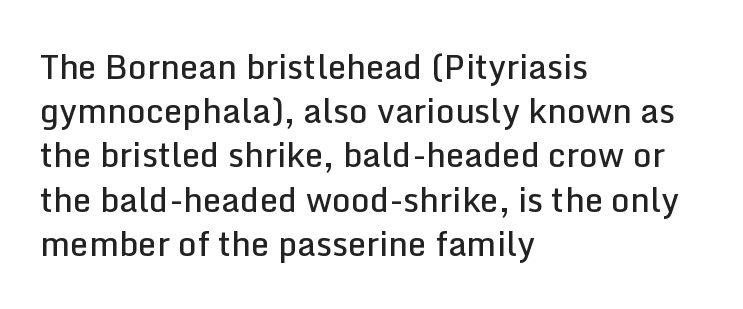
{"serif": "no", "italic": "no", "bold": "semi", "weight": "semibold", "width": "normal", "stroke_contrast": "low", "x_height": "medium", "monospaced": "no", "underline": "no", "align": "left", "line_spacing": "normal", "line_spacing_ratio": 1.34, "letter_spacing": "normal", "letter_spacing_em": 0.0, "glyph_px": 33}
